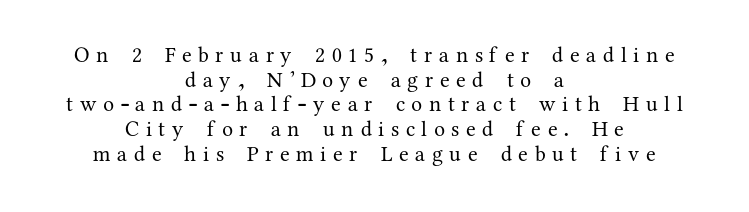
Caption: face not bold, strokes unweighted. The gap between lines stays unmarked. The letters stand straight up with perfectly vertical stems. Between one letter and the next there's a generous, obvious gap. The vertical gap from one line to the next is small.
